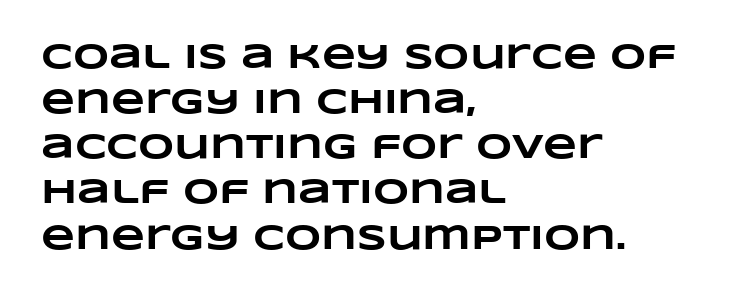
The image shows 35 px heavy, wide type; set left-aligned, normal line spacing (1.29x), normal letter spacing, not underlined; low stroke contrast and a large x-height.
